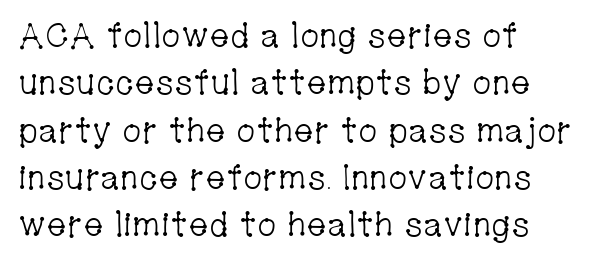
Q: Is the text bold? A: No.
Q: Is the text italic (slanted)? A: No, it is upright.
Q: Is the typeface a serif or a sans-serif typeface? A: Serif.
Q: Is the text underlined? A: No.
Q: How is the paragraph aligned? A: Left-aligned.
Q: Is the spacing between letters normal or unusually wide? A: Normal.
Q: Is the spacing between lines tight, normal or loose? A: Normal.
Q: Width (condensed, normal, or wide)? A: Condensed.
Q: Stroke contrast? A: Low.
Q: x-height? A: Medium.
Q: Monospaced? A: No.
